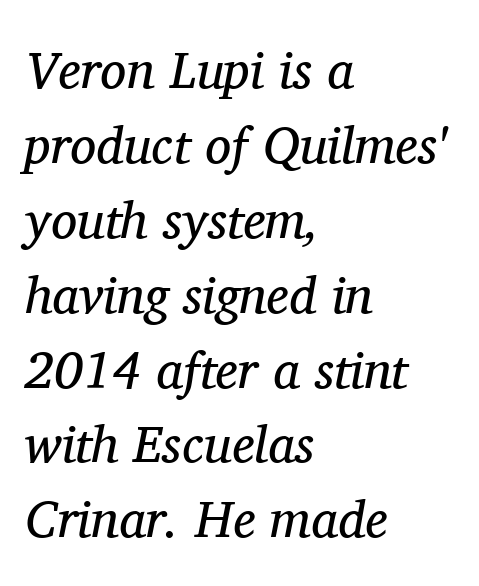
{"serif": "yes", "italic": "yes", "lean": "right", "slant_degrees": 11, "bold": "no", "weight": "regular", "width": "normal", "stroke_contrast": "medium", "x_height": "medium", "monospaced": "no", "underline": "no", "align": "left", "line_spacing": "normal", "line_spacing_ratio": 1.44, "letter_spacing": "normal", "letter_spacing_em": 0.0, "glyph_px": 52}
